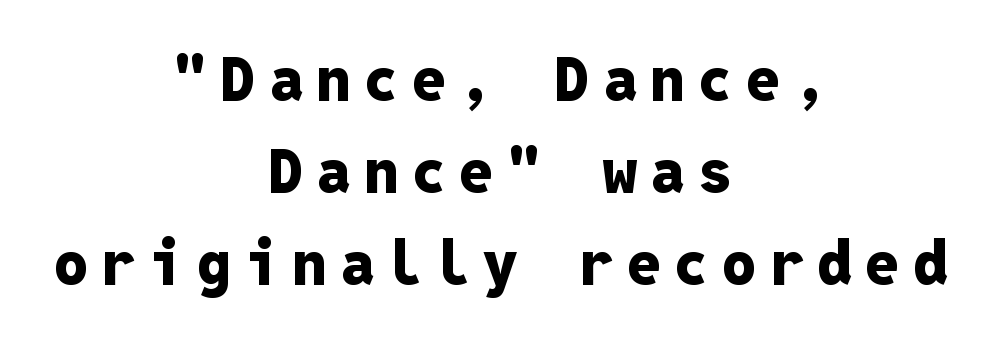
{"serif": "no", "italic": "no", "bold": "yes", "weight": "heavy", "width": "normal", "stroke_contrast": "low", "x_height": "medium", "monospaced": "yes", "underline": "no", "align": "center", "line_spacing": "normal", "line_spacing_ratio": 1.51, "letter_spacing": "wide", "letter_spacing_em": 0.22, "glyph_px": 61}
